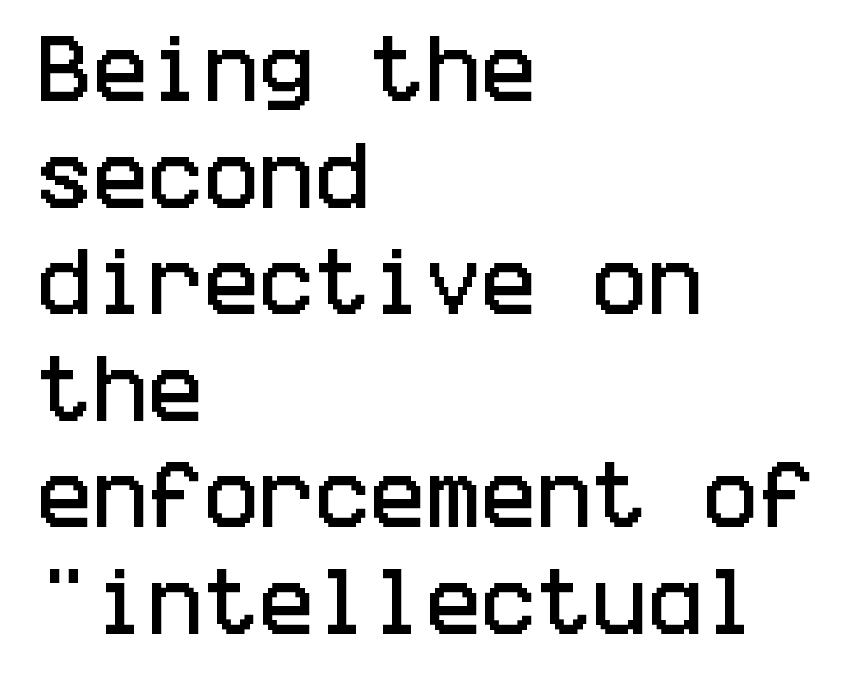
{"serif": "no", "italic": "no", "width": "condensed", "stroke_contrast": "low", "x_height": "large", "underline": "no", "align": "left", "line_spacing": "normal", "line_spacing_ratio": 1.44, "letter_spacing": "normal", "letter_spacing_em": 0.0, "glyph_px": 74}
